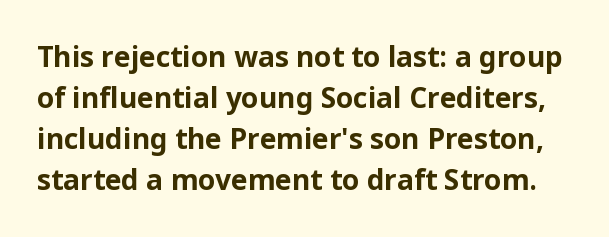
Rendered with straight, roman letterforms. These lines are composed in type without serifs. No word sits above an underline. Characters follow at the spacing the type designer built in. Spacing verdict: proportional, widths tailored to each character.
